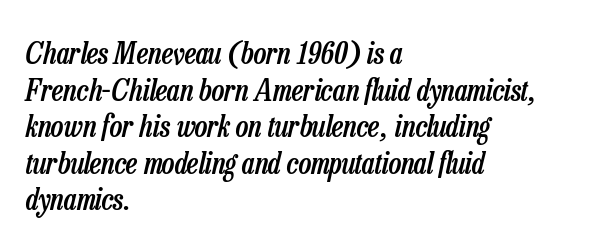
The area under the type is left untouched. Line starts are locked; line ends wander. Students, this is semibold: more ink than regular, less than bold. A typesetter would call this proportional, since set widths differ per character. The tracking reads as untouched default to a designer's eye. You can tell it's italic because the verticals aren't actually vertical.
